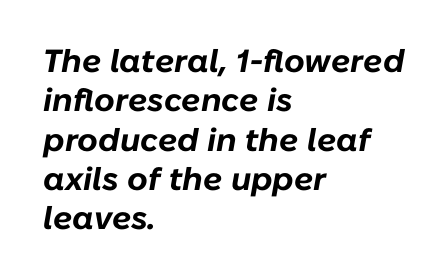
The image shows 32 px bold type, italic (leaning right); set left-aligned, line spacing 1.23x, normal letter spacing, not underlined; low stroke contrast and a medium x-height.
